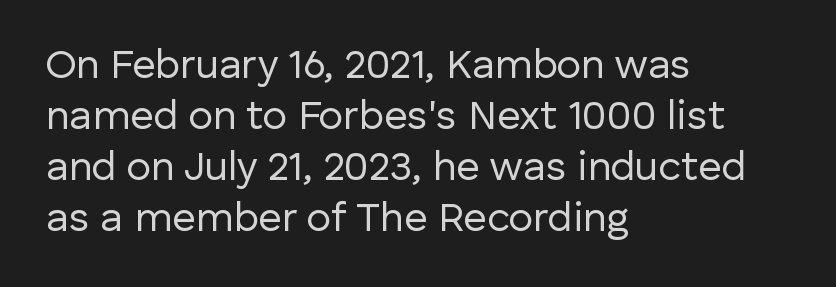
Q: Is the text bold? A: No.
Q: Is the text italic (slanted)? A: No, it is upright.
Q: Is the typeface a serif or a sans-serif typeface? A: Sans-serif.
Q: Is the text underlined? A: No.
Q: How is the paragraph aligned? A: Left-aligned.
Q: Is the spacing between letters normal or unusually wide? A: Normal.
Q: Width (condensed, normal, or wide)? A: Normal.
Q: Stroke contrast? A: Low.
Q: x-height? A: Medium.
Q: Monospaced? A: No.
